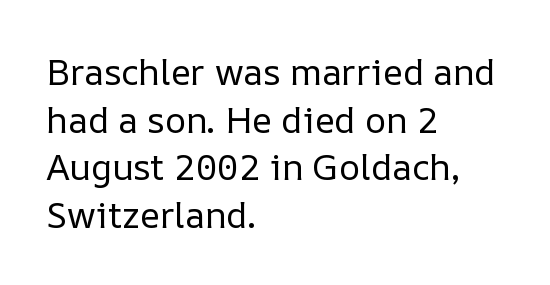
The image shows 36 px regular-weight type, upright; set left-aligned, normal line spacing (1.32x), normal letter spacing, not underlined; low stroke contrast and a medium x-height.
